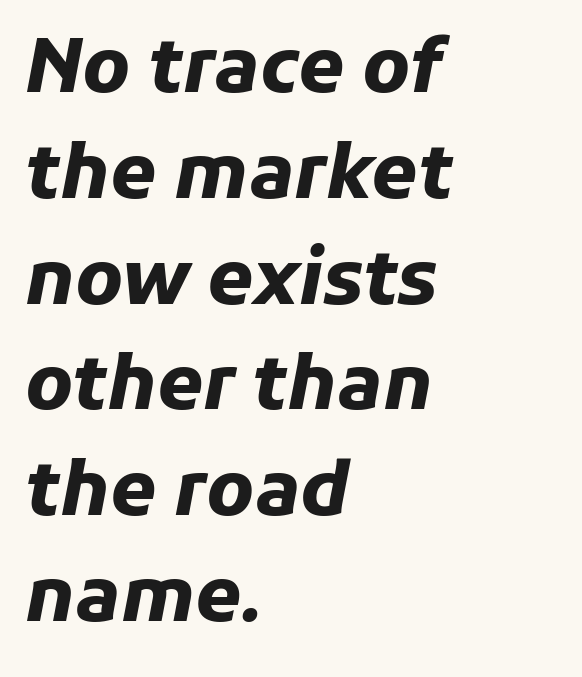
Q: Is the text bold? A: Yes.
Q: Is the text italic (slanted)? A: Yes, it leans right by about 11 degrees.
Q: Is the text underlined? A: No.
Q: How is the paragraph aligned? A: Left-aligned.
Q: Is the spacing between letters normal or unusually wide? A: Normal.
Q: Is the spacing between lines tight, normal or loose? A: Normal.
Q: Width (condensed, normal, or wide)? A: Normal.
Q: Stroke contrast? A: Low.
Q: x-height? A: Medium.
Q: Monospaced? A: No.
